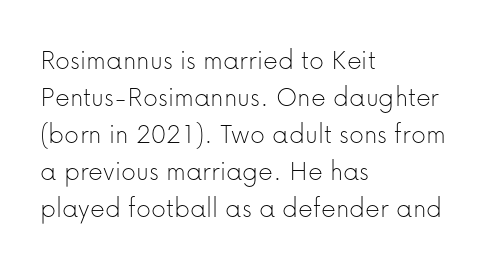
{"serif": "no", "italic": "no", "bold": "no", "weight": "thin", "width": "normal", "stroke_contrast": "low", "x_height": "medium", "monospaced": "no", "underline": "no", "align": "left", "line_spacing": "normal", "line_spacing_ratio": 1.28, "letter_spacing": "normal", "letter_spacing_em": 0.0, "glyph_px": 29}
